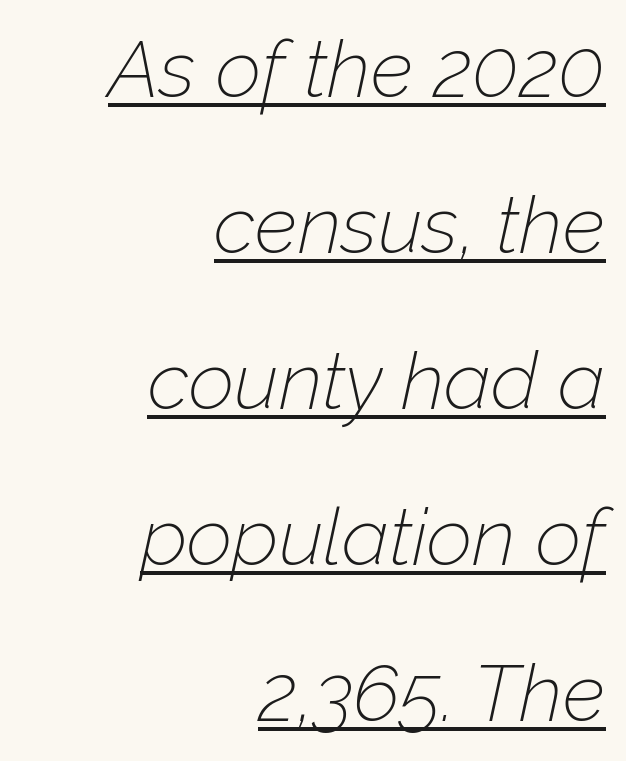
The lettering is marked with a stroke running underneath it. Heaviness? Minimal to ordinary, like unemphasized prose. Rendered with sloped, italic letterforms. Regarding leading, the lines here are spaced well apart.
